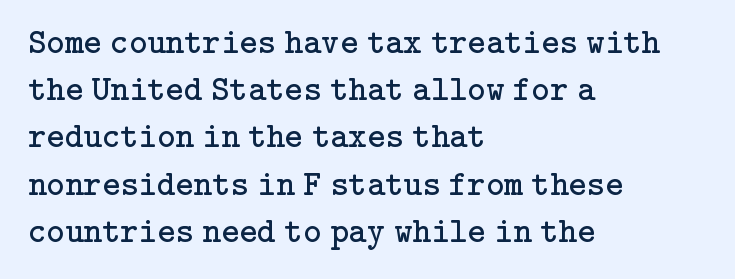
The image shows 35 px regular-weight serif type, upright; set left-aligned, normal line spacing (1.35x), normal letter spacing, not underlined; low stroke contrast and a medium x-height.
